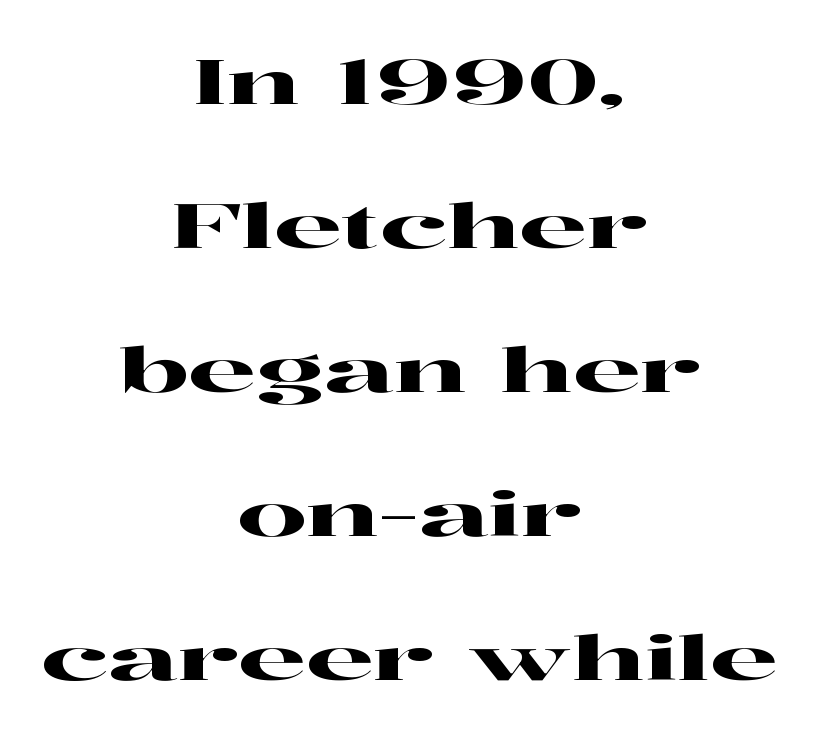
Q: Is the text italic (slanted)? A: No, it is upright.
Q: Is the typeface a serif or a sans-serif typeface? A: Serif.
Q: Is the text underlined? A: No.
Q: How is the paragraph aligned? A: Centered.
Q: Is the spacing between letters normal or unusually wide? A: Normal.
Q: Is the spacing between lines tight, normal or loose? A: Loose.
Q: Width (condensed, normal, or wide)? A: Wide.
Q: Stroke contrast? A: High.
Q: x-height? A: Medium.
Q: Monospaced? A: No.
